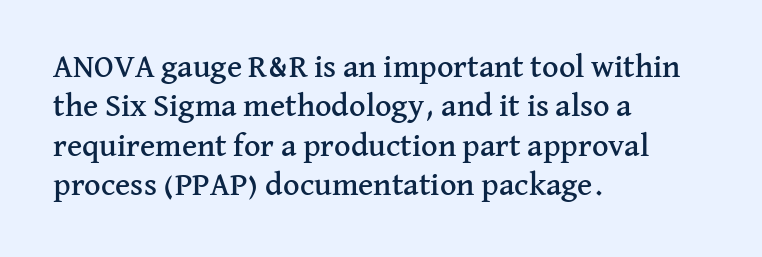
{"serif": "yes", "italic": "no", "width": "normal", "stroke_contrast": "medium", "x_height": "medium", "monospaced": "no", "underline": "no", "align": "left", "line_spacing_ratio": 1.23, "letter_spacing": "normal", "letter_spacing_em": 0.0, "glyph_px": 32}
